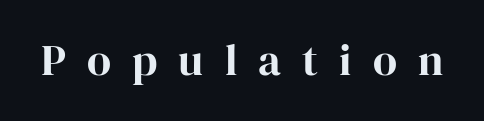
The image shows 44 px serif type, upright; set unusually wide letter spacing (+0.48 em), not underlined; high stroke contrast and a medium x-height.
